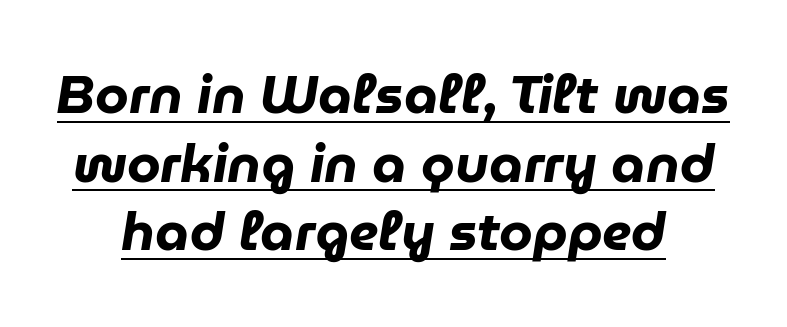
Q: Is the text bold? A: Yes.
Q: Is the text italic (slanted)? A: Yes, it leans right by about 9 degrees.
Q: Is the text underlined? A: Yes.
Q: Is the spacing between letters normal or unusually wide? A: Normal.
Q: Is the spacing between lines tight, normal or loose? A: Normal.
Q: Width (condensed, normal, or wide)? A: Normal.
Q: Stroke contrast? A: Low.
Q: x-height? A: Medium.
Q: Monospaced? A: No.
